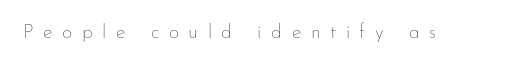
The image shows 20 px text type, upright; set unusually wide letter spacing (+0.48 em), not underlined.
